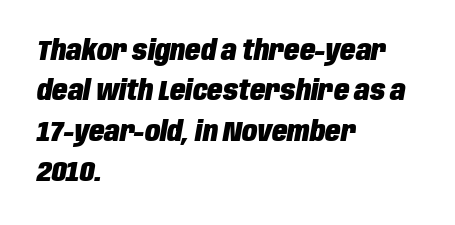
{"italic": "yes", "lean": "right", "slant_degrees": 10, "bold": "yes", "weight": "heavy", "width": "condensed", "stroke_contrast": "low", "x_height": "large", "monospaced": "no", "underline": "no", "align": "left", "line_spacing": "normal", "line_spacing_ratio": 1.44, "letter_spacing": "normal", "letter_spacing_em": 0.0, "glyph_px": 28}
